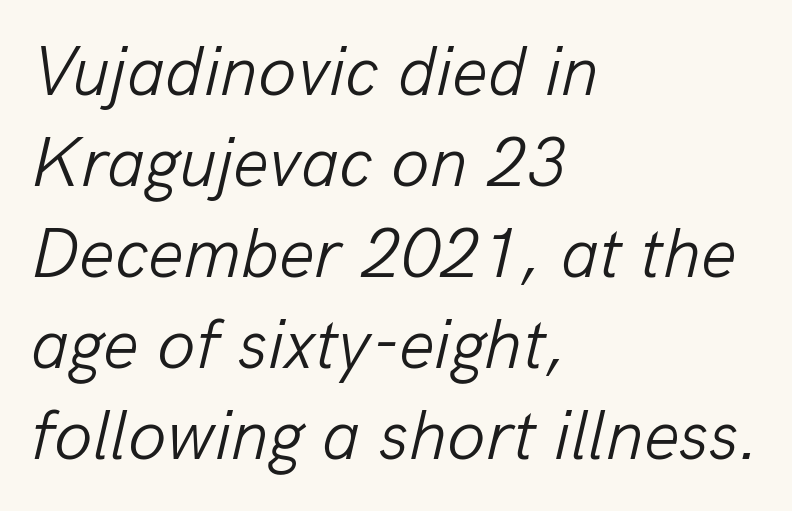
The image shows 70 px light type, italic (leaning right); set left-aligned, normal line spacing (1.3x), normal letter spacing, not underlined; low stroke contrast and a medium x-height.
